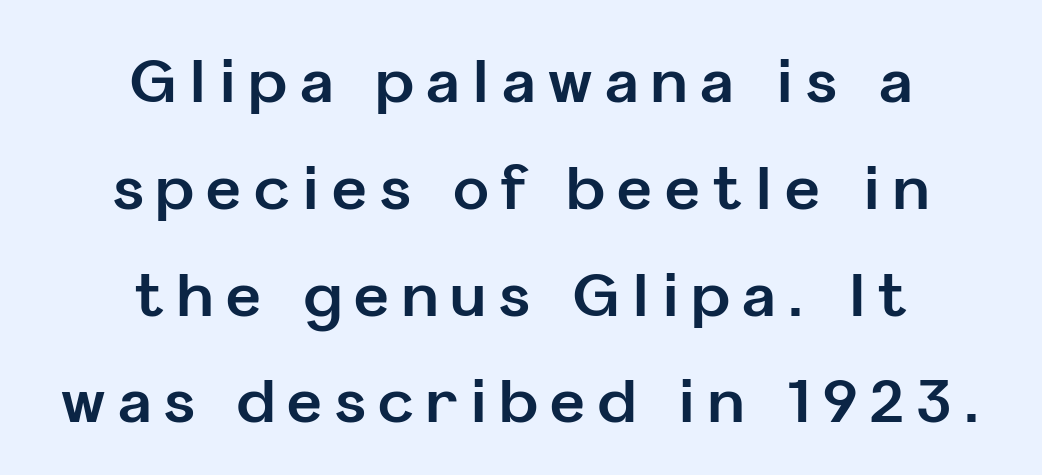
A bare baseline throughout the passage. Does the copy run flush right? No — it is centered line by line. The typography opts for an upright posture over an oblique one. Character widths vary here, with narrow letters taking less room than wide ones. The characters display no serif detailing; their extremities are plain. Every letter is thick-stroked: bold, no question.
